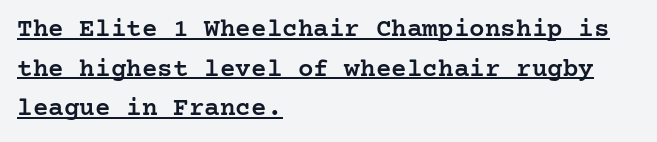
Q: Is the text bold? A: Semi-bold.
Q: Is the text italic (slanted)? A: No, it is upright.
Q: Is the text underlined? A: Yes.
Q: How is the paragraph aligned? A: Left-aligned.
Q: Is the spacing between letters normal or unusually wide? A: Normal.
Q: Is the spacing between lines tight, normal or loose? A: Normal.
